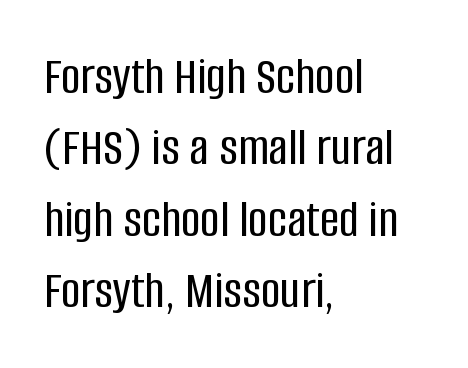
Q: Is the text italic (slanted)? A: No, it is upright.
Q: Is the typeface a serif or a sans-serif typeface? A: Sans-serif.
Q: Is the text underlined? A: No.
Q: How is the paragraph aligned? A: Left-aligned.
Q: Is the spacing between letters normal or unusually wide? A: Normal.
Q: Is the spacing between lines tight, normal or loose? A: Normal.
Q: Width (condensed, normal, or wide)? A: Condensed.
Q: Stroke contrast? A: Low.
Q: x-height? A: Large.
Q: Monospaced? A: No.
